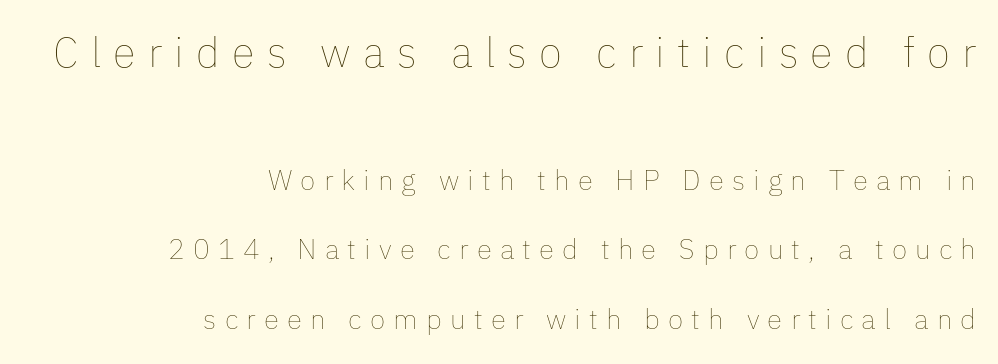
The image shows 42 px thin type, upright; set right-aligned, loose line spacing (2.48x), unusually wide letter spacing (+0.29 em), not underlined; the first (top) block is 1.5x larger; low stroke contrast and a medium x-height.
